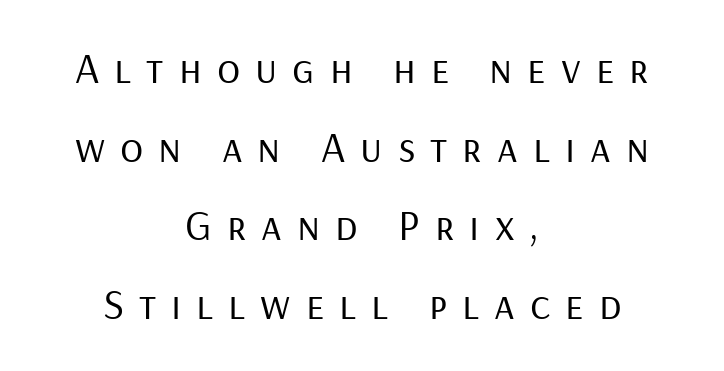
The image shows 43 px regular-weight sans-serif type, upright; set centered, line spacing 1.83x, unusually wide letter spacing (+0.35 em), not underlined; low stroke contrast and a medium x-height.
